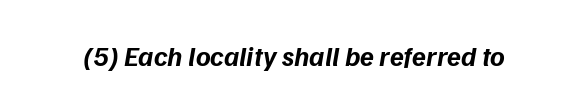
The letters sit at their default tracking, neither squeezed nor spread. The rendering uses a bold face; every stroke is thick and dark. Check the space under the baseline: it is left empty. The passage shown is typed in a proportional face where columns would drift. The designer went with a sans here, leaving each stem footless.
